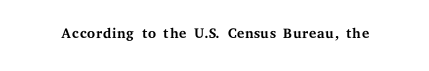
The image shows 21 px text type, upright; set normal letter spacing, not underlined.
